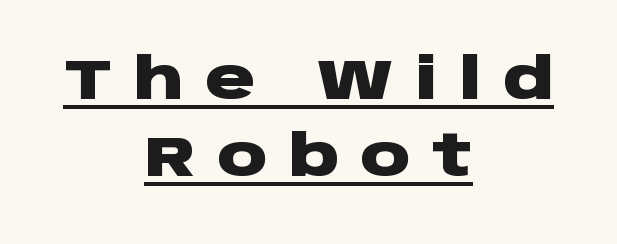
The image shows 56 px heavy, wide sans-serif type, upright; set centered, normal line spacing (1.37x), unusually wide letter spacing (+0.38 em), underlined; low stroke contrast and a large x-height.
